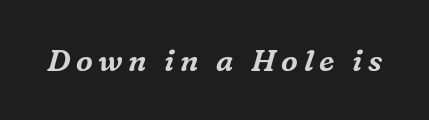
Q: Is the text italic (slanted)? A: Yes, it leans right by about 16 degrees.
Q: Is the typeface a serif or a sans-serif typeface? A: Serif.
Q: Is the text underlined? A: No.
Q: Width (condensed, normal, or wide)? A: Normal.
Q: Stroke contrast? A: Medium.
Q: x-height? A: Medium.
Q: Monospaced? A: No.
